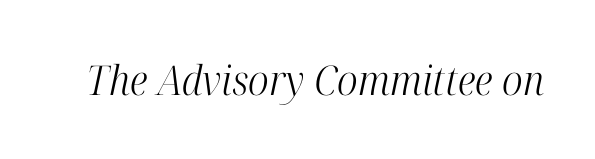
The image shows 41 px light, condensed serif type, italic (leaning right); set normal letter spacing, not underlined; high stroke contrast and a medium x-height.
